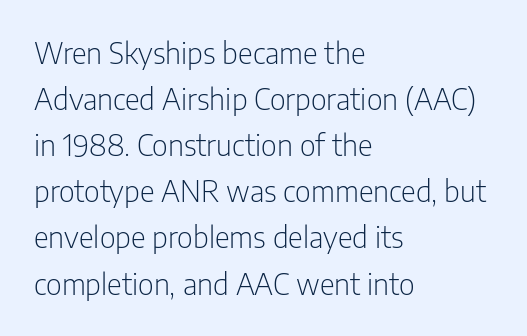
{"serif": "no", "italic": "no", "bold": "no", "weight": "light", "width": "condensed", "stroke_contrast": "low", "x_height": "medium", "monospaced": "no", "underline": "no", "align": "left", "line_spacing": "normal", "line_spacing_ratio": 1.59, "letter_spacing": "normal", "letter_spacing_em": 0.0, "glyph_px": 29}
